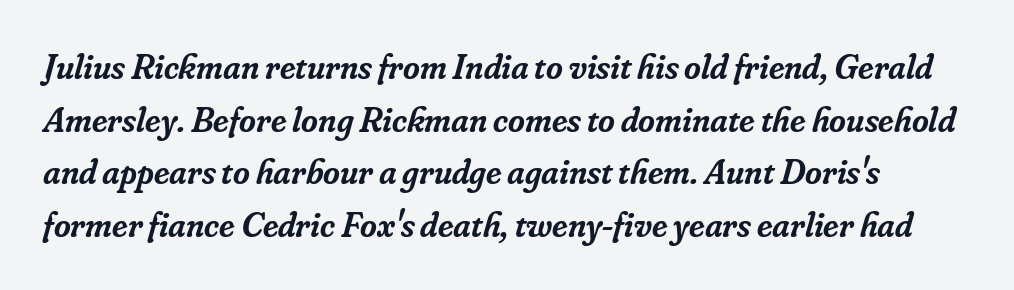
The image shows 36 px semibold serif type, italic (leaning right); set normal line spacing (1.46x), normal letter spacing, not underlined; low stroke contrast and a small x-height.
